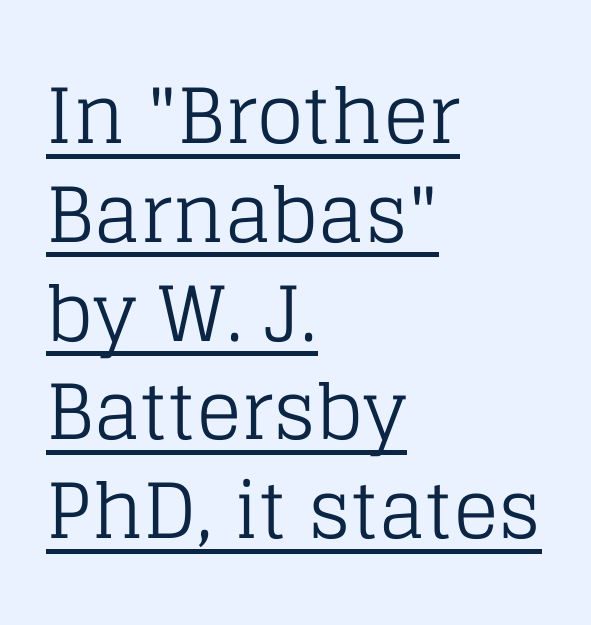
The image shows 76 px regular-weight serif type, upright; set left-aligned, normal line spacing (1.3x), normal letter spacing, underlined; low stroke contrast and a large x-height.
